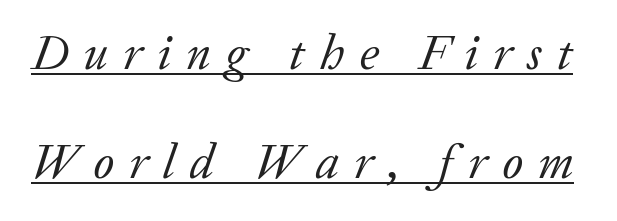
Each word looks stretched out because of the extra space between its letters. The specimen includes a rule beneath the text block's lines. Is this a fixed-width face? No — the glyphs have proportional, varying widths. Font category for this specimen: serif. Caption: face not bold, strokes unweighted. The whole block is typeset with a tilt.
